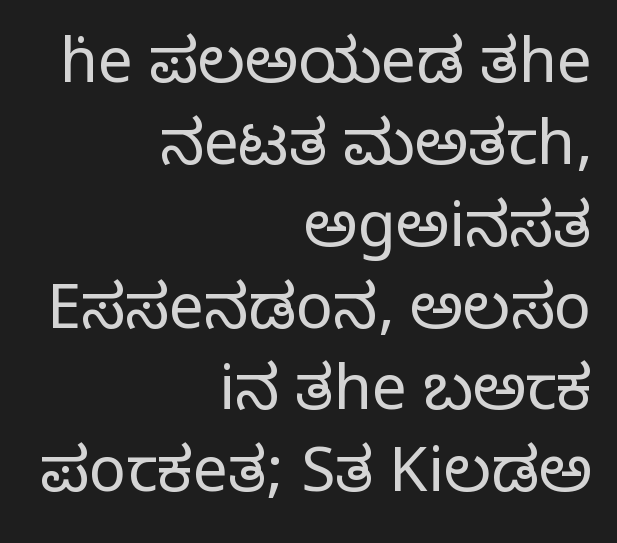
The image shows 62 px regular-weight serif type, upright; set right-aligned, normal line spacing (1.32x), normal letter spacing, not underlined; low stroke contrast and a large x-height.
